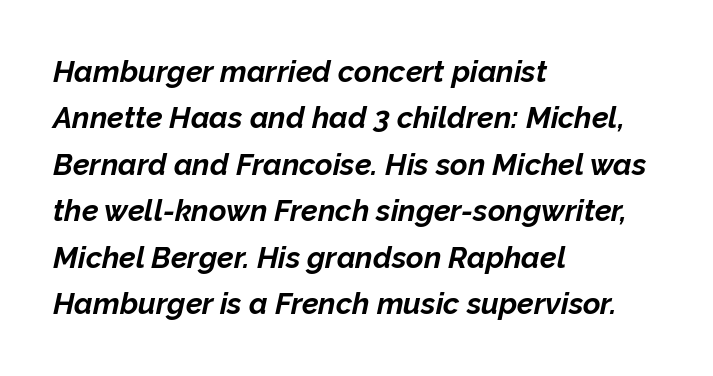
These lines are rendered in a variable-pitch font. A full-strength bold gives these letters their thick strokes. Between one letter and the next there's only the usual sliver of space. These lines were composed using italics. Reading down the block, your eye returns to a fixed left position each line. Notice how descenders clear the ascenders below comfortably — that's standard leading.
